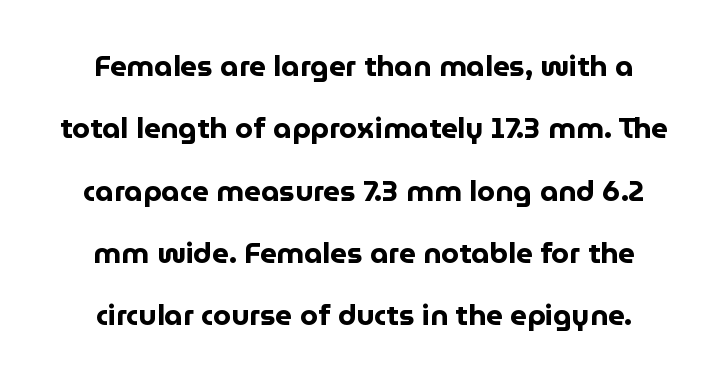
The sample has been set heavy, in full bold. Is there much room between lines? Yes — plenty of vertical air separates them. The horizontal fit of the characters is conventional and even. Does the copy run flush right? No — it is centered line by line.
